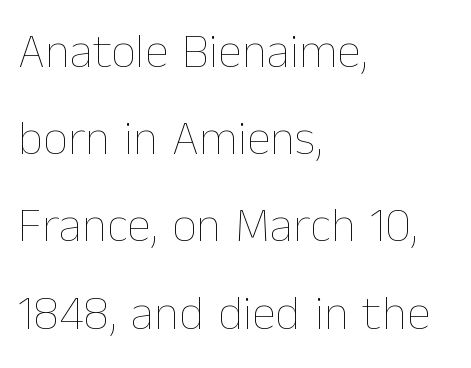
The image shows 49 px thin type, upright; set left-aligned, line spacing 1.78x, normal letter spacing, not underlined; low stroke contrast and a medium x-height.
